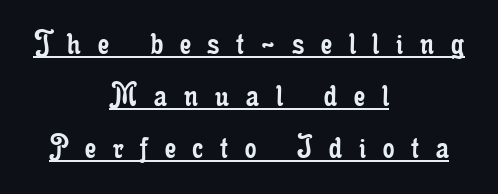
The rendering shows small feet on the letterforms — a serif design. Each letter keeps its own natural width here, so spacing adapts to shape. Style check: upright. Caption: lettering with a line underneath.
